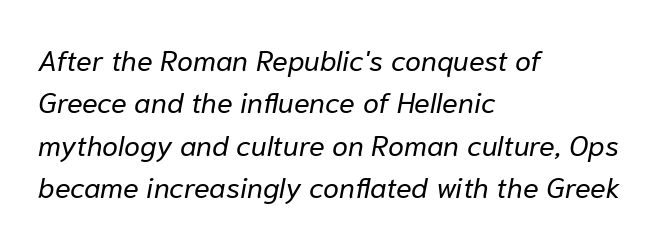
{"italic": "yes", "lean": "right", "slant_degrees": 10, "bold": "no", "weight": "regular", "width": "normal", "stroke_contrast": "low", "x_height": "medium", "monospaced": "no", "underline": "no", "align": "left", "line_spacing": "normal", "line_spacing_ratio": 1.46, "letter_spacing": "normal", "letter_spacing_em": 0.0, "glyph_px": 29}
